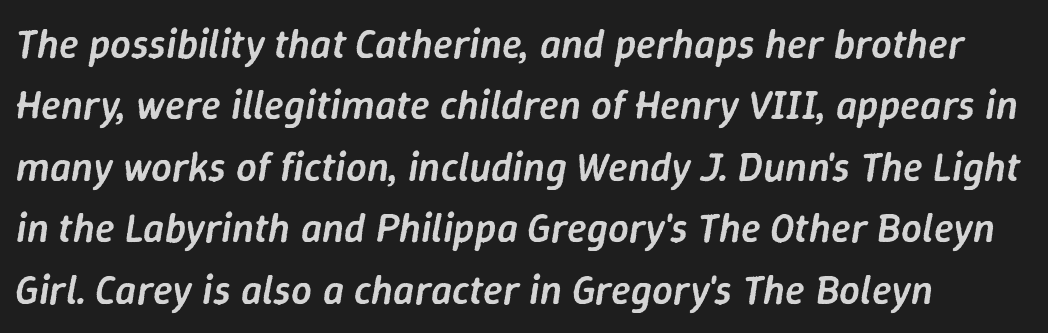
Q: Is the text bold? A: Semi-bold.
Q: Is the text italic (slanted)? A: Yes, it leans right by about 9 degrees.
Q: Is the text underlined? A: No.
Q: Is the spacing between letters normal or unusually wide? A: Normal.
Q: Is the spacing between lines tight, normal or loose? A: Normal.
Q: Width (condensed, normal, or wide)? A: Normal.
Q: Stroke contrast? A: Low.
Q: x-height? A: Medium.
Q: Monospaced? A: No.
